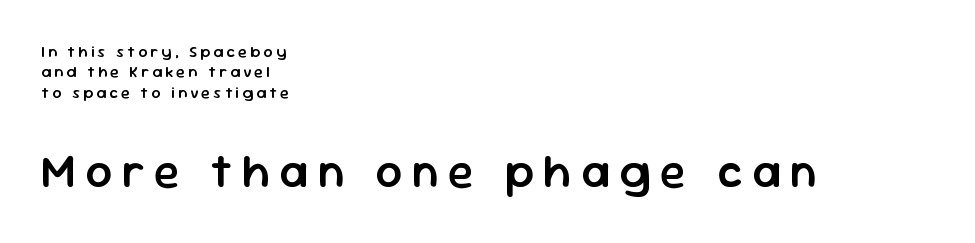
The image shows 47 px semibold sans-serif type, upright; set left-aligned, normal line spacing (1.28x), unusually wide letter spacing (+0.2 em), not underlined; the second (bottom) block is 2.94x larger; low stroke contrast and a medium x-height.
